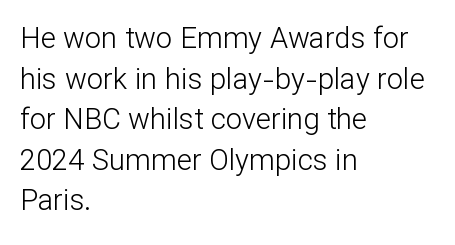
The image shows 29 px light sans-serif type, upright; set left-aligned, normal line spacing (1.4x), normal letter spacing, not underlined; low stroke contrast and a medium x-height.
